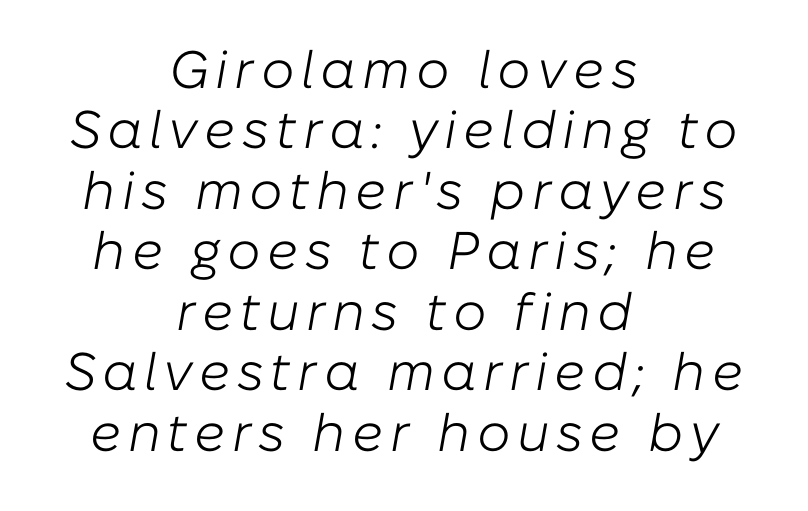
Spacing verdict: proportional, widths tailored to each character. Bare-footed words on every line. Is there much room between lines? No — they nearly touch. Nothing heavy about these letters — not bold at all.
